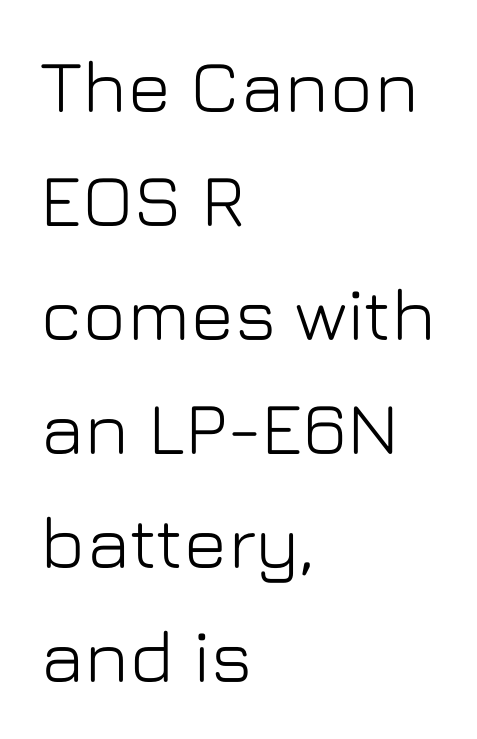
The image shows 74 px sans-serif type, upright; set left-aligned, normal line spacing (1.54x), normal letter spacing, not underlined; low stroke contrast and a medium x-height.
